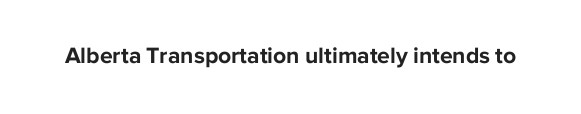
Notice how thick the strokes are: this is what a full bold looks like. In terms of letterspacing, this is plain default setting. The specimen omits any rule beneath the text block's lines. The lettering stays uniformly vertical, giving the passage a roman look.
